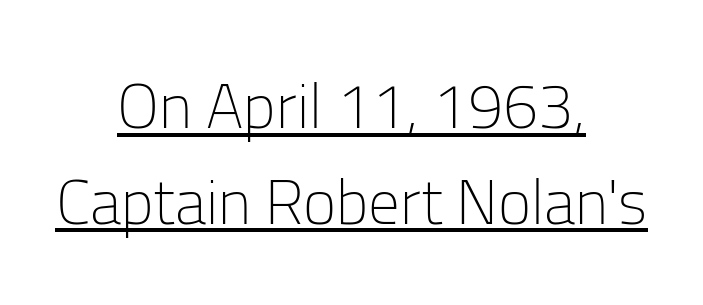
{"serif": "no", "italic": "no", "bold": "no", "weight": "light", "width": "normal", "stroke_contrast": "low", "x_height": "medium", "monospaced": "no", "underline": "yes", "align": "center", "line_spacing": "normal", "line_spacing_ratio": 1.52, "letter_spacing": "normal", "letter_spacing_em": 0.0, "glyph_px": 63}
